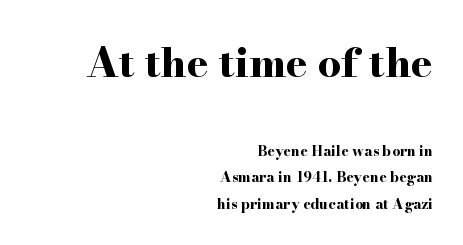
The passage shown is emphatically bold. A typesetter would call this proportional, since set widths differ per character. Clear beneath every line of the passage. A typesetter would call this zero additional tracking.
